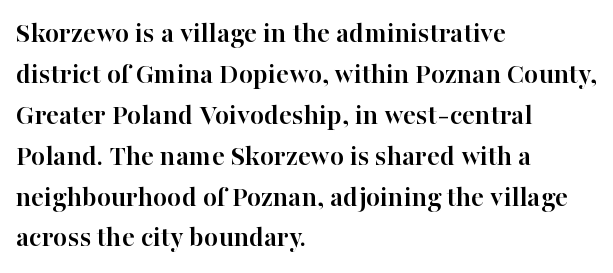
Each word holds together tightly as a unit, with standard inter-letter gaps. Little horizontal feet cap the strokes, marking this as serif type. Descender tails drop into unmarked territory. Italic? Not at all — the glyphs are vertical.
